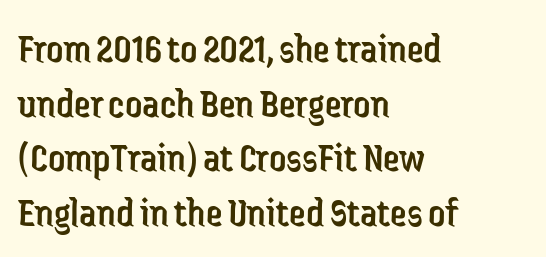
Q: Is the text bold? A: No.
Q: Is the text italic (slanted)? A: No, it is upright.
Q: Is the typeface a serif or a sans-serif typeface? A: Sans-serif.
Q: Is the text underlined? A: No.
Q: How is the paragraph aligned? A: Left-aligned.
Q: Is the spacing between letters normal or unusually wide? A: Normal.
Q: Is the spacing between lines tight, normal or loose? A: Normal.
Q: Width (condensed, normal, or wide)? A: Condensed.
Q: Stroke contrast? A: Low.
Q: x-height? A: Medium.
Q: Monospaced? A: No.
